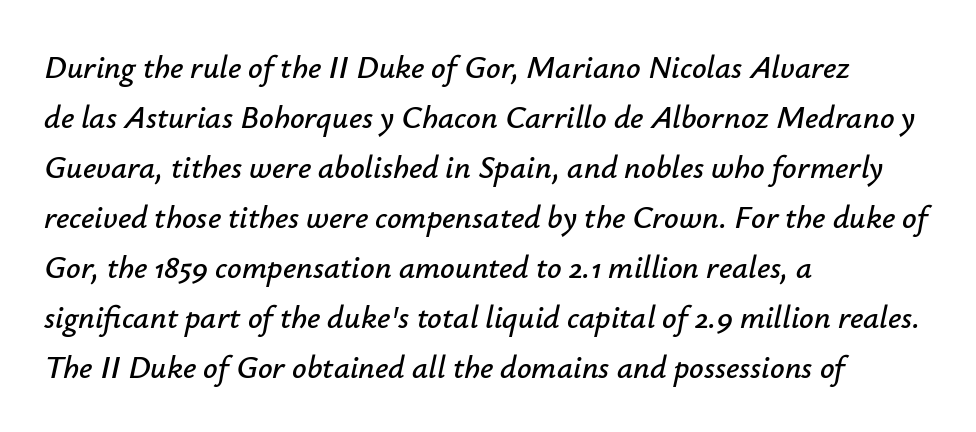
Honestly, there is no underline to notice here at all. These lines are rendered in a variable-pitch font. The compositor pushed each line to the left boundary. Designer's note — italics engaged. Students, observe: this is what conventionally led text looks like.
